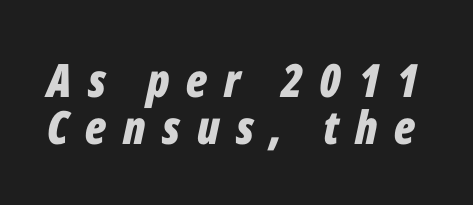
Here the designer chose a conventional face with non-uniform glyph widths. The strokes are fattened all the way to bold. Vertical spacing — tight. Italic? Definitely — the glyphs are oblique.
